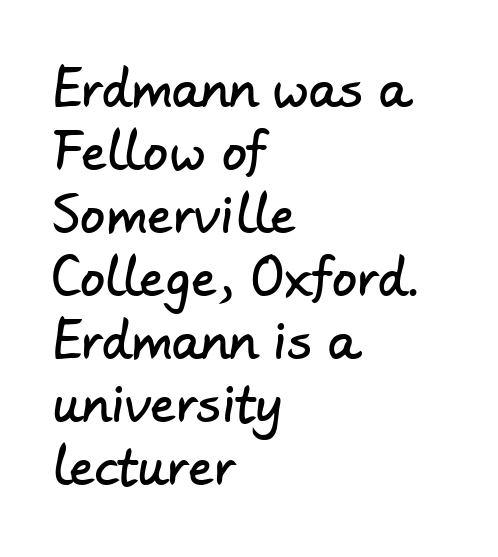
Do the characters align in a grid? No, the font is proportional. A bare baseline throughout the passage. Words appear dense and cohesive because spacing is normal. In CSS terms this would be text-align: left. The leading is moderate, giving the passage an even texture.
